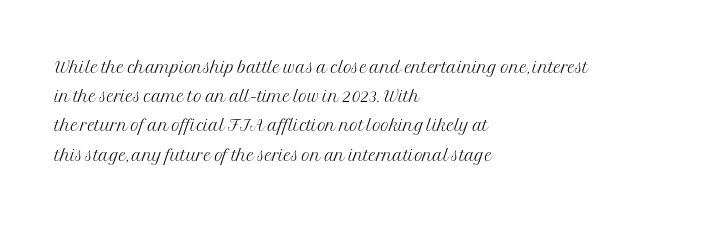
Nothing unusual about the tracking: characters are spaced as the font intends. Caption: multi-line text, flush left, ragged right. How would I describe the line gaps? Plain and ordinary. Unbolded letterforms with no extra heft.
